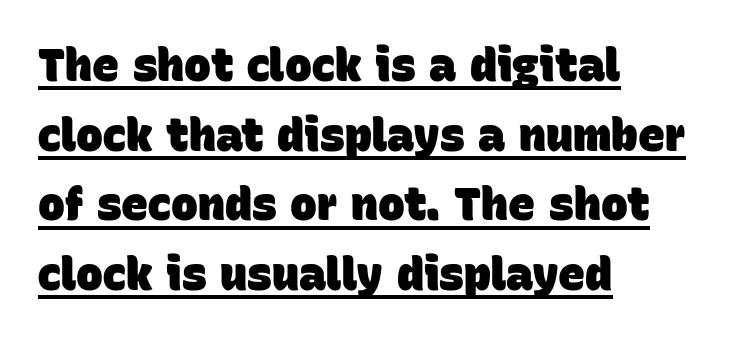
Words appear dense and cohesive because spacing is normal. How heavy is the stroke? Heavy — this is a bold. Casual observation: everything's shoved over to the left. Leading: standard. Each letter keeps its own natural width here, so spacing adapts to shape.
